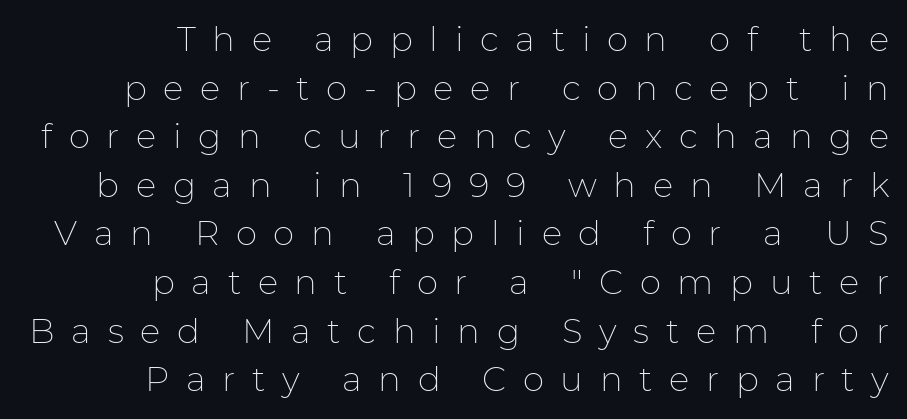
Q: Is the text bold? A: No.
Q: Is the text italic (slanted)? A: No, it is upright.
Q: Is the typeface a serif or a sans-serif typeface? A: Sans-serif.
Q: Is the text underlined? A: No.
Q: How is the paragraph aligned? A: Right-aligned.
Q: Is the spacing between letters normal or unusually wide? A: Unusually wide.
Q: Is the spacing between lines tight, normal or loose? A: Normal.
Q: Width (condensed, normal, or wide)? A: Normal.
Q: Stroke contrast? A: Low.
Q: x-height? A: Medium.
Q: Monospaced? A: No.
